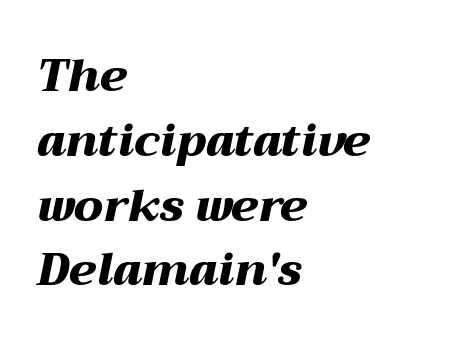
The image shows 45 px heavy, wide type, italic (leaning right); set left-aligned, normal line spacing (1.44x), normal letter spacing, not underlined; medium stroke contrast and a medium x-height.
